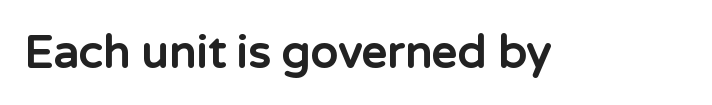
{"serif": "no", "italic": "no", "bold": "yes", "weight": "bold", "width": "normal", "stroke_contrast": "low", "x_height": "medium", "monospaced": "no", "underline": "no", "letter_spacing": "normal", "letter_spacing_em": 0.0, "glyph_px": 45}
